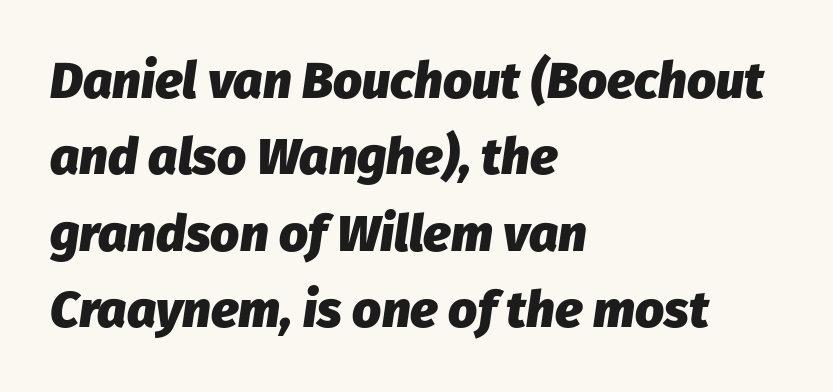
Do the characters align in a grid? No, the font is proportional. The rendering uses a bold face; every stroke is thick and dark. Baseline-to-baseline distance is the conventional proportion of letter height. Inter-character spacing is left at the font's built-in metrics.
